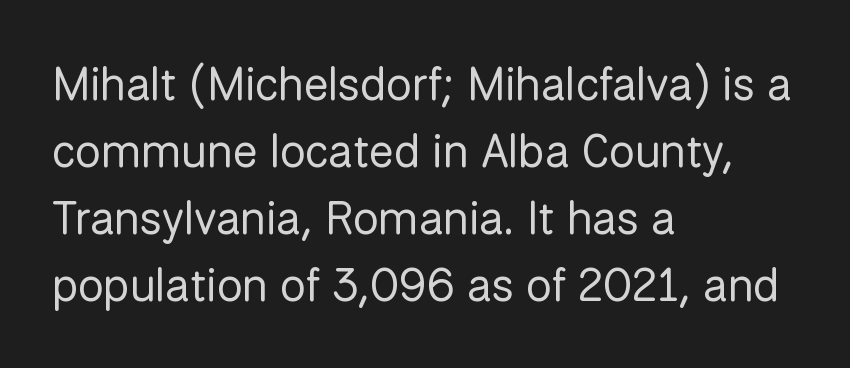
In terms of letterspacing, this is plain default setting. The rendering uses natural spacing where letterforms have individual widths. Summary of weight: not heavy and not bold. Each letter's strokes conclude bluntly, with no projecting serifs.
